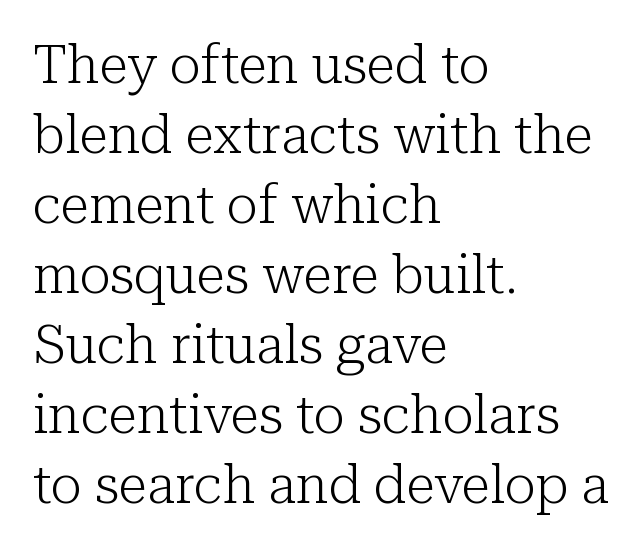
Q: Is the text bold? A: No.
Q: Is the text italic (slanted)? A: No, it is upright.
Q: Is the typeface a serif or a sans-serif typeface? A: Serif.
Q: Is the text underlined? A: No.
Q: How is the paragraph aligned? A: Left-aligned.
Q: Is the spacing between letters normal or unusually wide? A: Normal.
Q: Is the spacing between lines tight, normal or loose? A: Normal.
Q: Width (condensed, normal, or wide)? A: Normal.
Q: Stroke contrast? A: Low.
Q: x-height? A: Medium.
Q: Monospaced? A: No.
